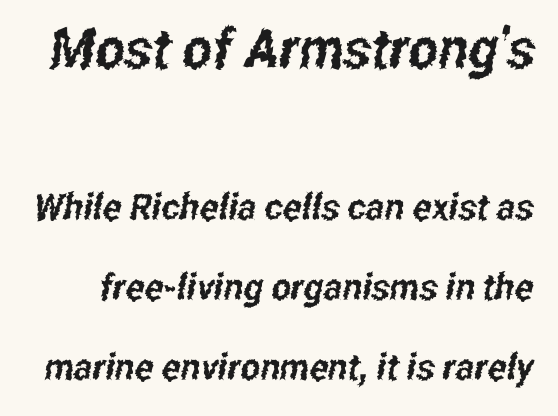
{"serif": "no", "width": "condensed", "stroke_contrast": "low", "x_height": "medium", "monospaced": "no", "underline": "no", "line_spacing": "loose", "line_spacing_ratio": 2.16, "letter_spacing": "normal", "letter_spacing_em": 0.0, "larger_block": "first", "size_ratio": 1.51, "glyph_px": 56}
